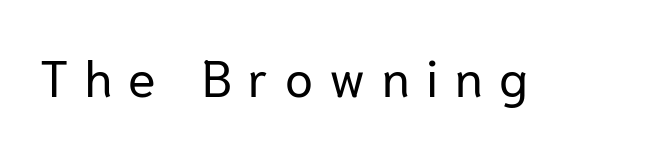
Notice how the stems are strictly vertical — no italics here. Glance below the letters and you will spot only blank space. The typeface chosen for these lines omits serifs. Stems and bowls with no extra thickness — not bold. Do the characters align in a grid? No, the font is proportional.
